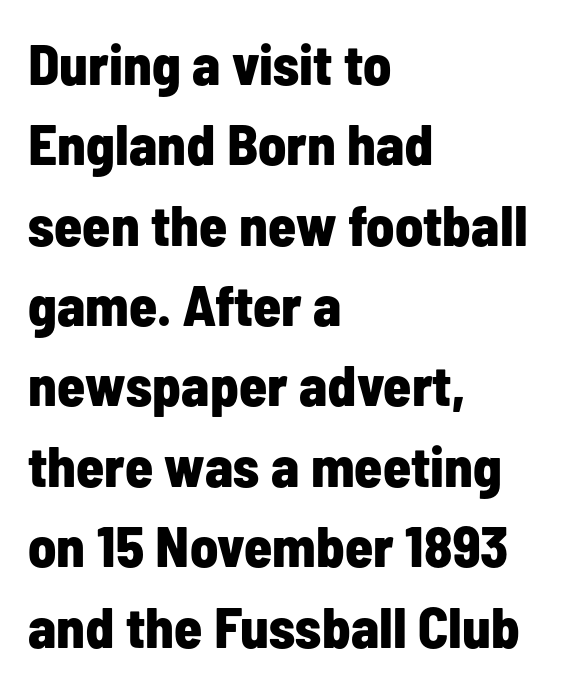
{"serif": "no", "italic": "no", "bold": "yes", "weight": "bold", "width": "condensed", "stroke_contrast": "low", "x_height": "medium", "monospaced": "no", "underline": "no", "align": "left", "line_spacing": "normal", "line_spacing_ratio": 1.41, "letter_spacing": "normal", "letter_spacing_em": 0.0, "glyph_px": 57}
